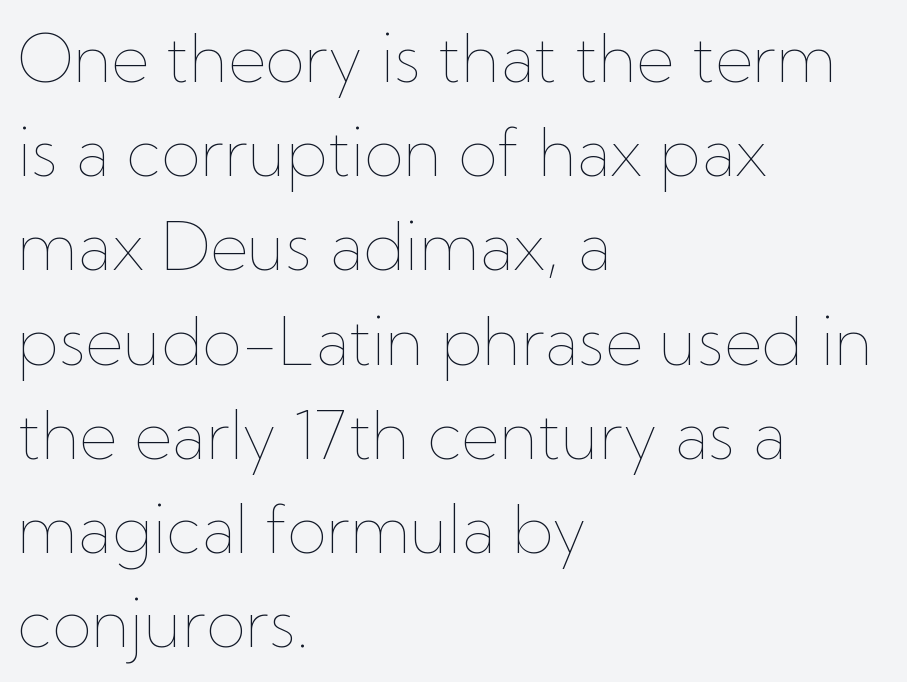
Q: Is the text bold? A: No.
Q: Is the text italic (slanted)? A: No, it is upright.
Q: Is the text underlined? A: No.
Q: How is the paragraph aligned? A: Left-aligned.
Q: Is the spacing between letters normal or unusually wide? A: Normal.
Q: Is the spacing between lines tight, normal or loose? A: Normal.
Q: Width (condensed, normal, or wide)? A: Normal.
Q: Stroke contrast? A: Low.
Q: x-height? A: Medium.
Q: Monospaced? A: No.
